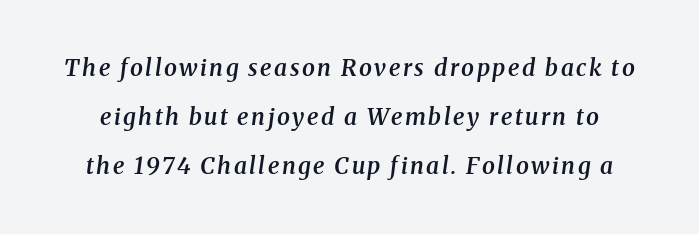
The image shows 23 px text type, italic (leaning right); set loose line spacing (2.12x), not underlined.
